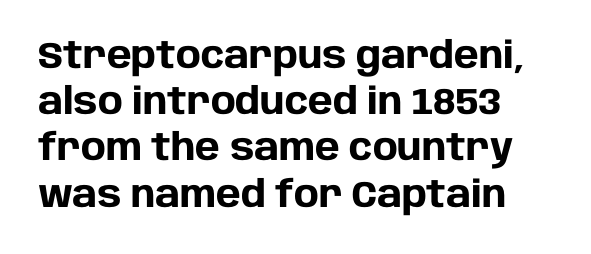
No feet cap the strokes, marking this as sans-serif type. Summary of vertical rhythm: regular, with standard interline spacing. Bold? Absolutely — the strokes are thick and heavy. A typesetter would mark this as roman, not italic. Where is the straight margin? On the left. The face used here is rendered with its standard letterfit.
